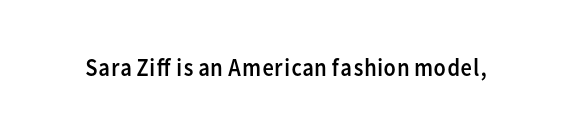
The rendering keeps characters at their native spacing. The font sits on the lighter half of the weight spectrum, regular included. Quick note: underline off. Is there any slant? The stems are plumb.
